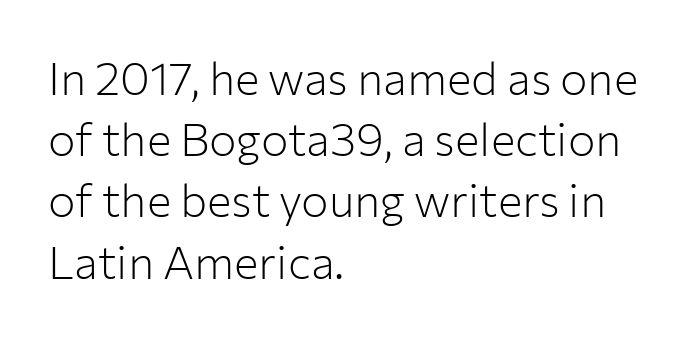
The image shows 46 px light sans-serif type, upright; set left-aligned, normal line spacing (1.33x), normal letter spacing, not underlined; low stroke contrast and a medium x-height.
